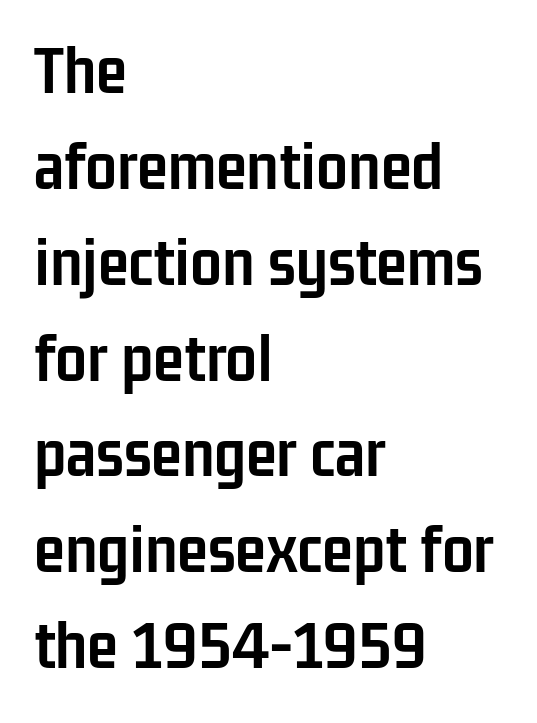
Q: Is the text bold? A: Yes.
Q: Is the text italic (slanted)? A: No, it is upright.
Q: Is the typeface a serif or a sans-serif typeface? A: Sans-serif.
Q: Is the text underlined? A: No.
Q: How is the paragraph aligned? A: Left-aligned.
Q: Is the spacing between letters normal or unusually wide? A: Normal.
Q: Is the spacing between lines tight, normal or loose? A: Normal.
Q: Width (condensed, normal, or wide)? A: Condensed.
Q: Stroke contrast? A: Low.
Q: x-height? A: Medium.
Q: Monospaced? A: No.
